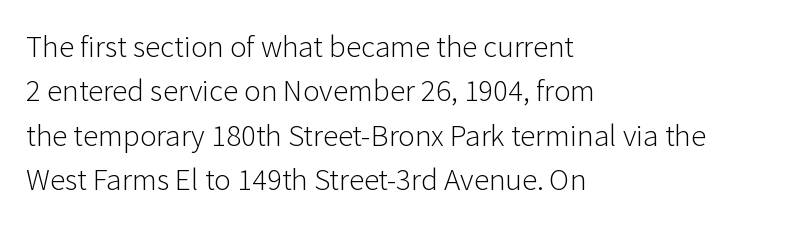
A typesetter would call this leading conventional body-copy spacing. To sum up the face: it is a sans, with no serifs. Horizontally, the lines are justified to the leading edge only. Nothing heavy about these letters — not bold at all.
